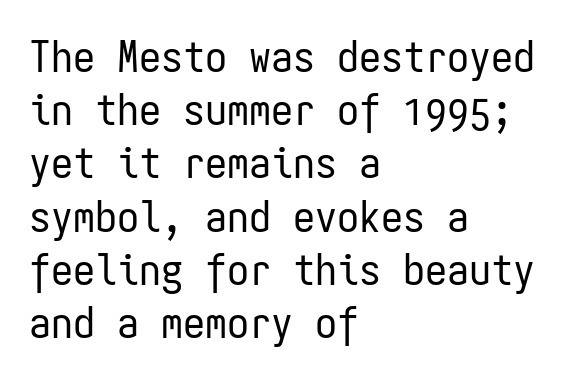
The image shows 44 px regular-weight, condensed sans-serif type, upright, monospaced; set left-aligned, line spacing 1.21x, normal letter spacing, not underlined; low stroke contrast and a medium x-height.
